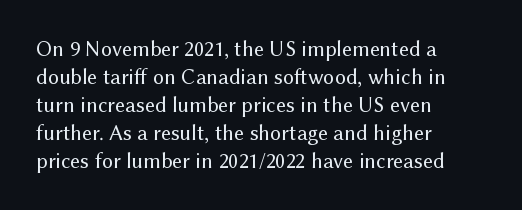
{"italic": "no", "bold": "no", "underline": "no", "align": "left", "line_spacing": "normal", "line_spacing_ratio": 1.27, "letter_spacing": "normal", "letter_spacing_em": 0.0, "glyph_px": 22}
